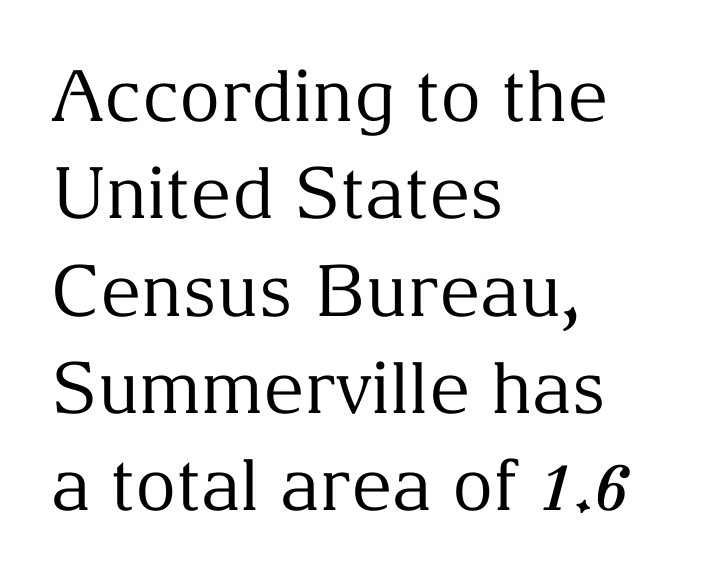
Each word holds together tightly as a unit, with standard inter-letter gaps. If you drew a ruler down the left edge, every line would touch it. Stroke thickness stays within the range of a standard reading face or lighter. In terms of letterform style, serifs are clearly present. Do the characters align in a grid? No, the font is proportional. The words here are not underlined.
